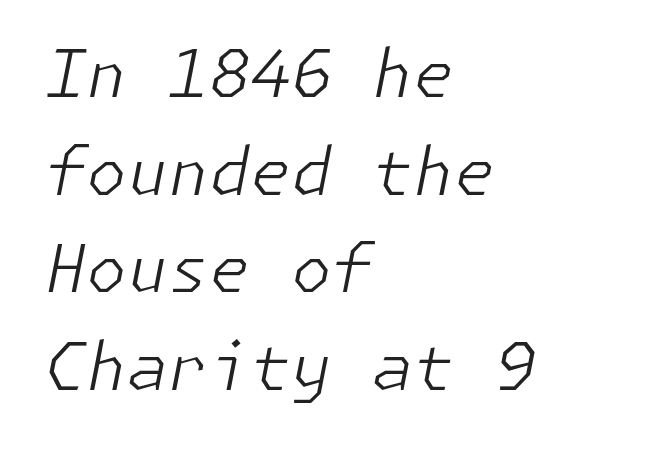
The leading is moderate, giving the passage an even texture. The words here are not underlined. This reads as an unemphasized weight, regular at the heaviest. The face used here is rendered with its standard letterfit. The axis of the letterforms is tilted away from vertical. Is the block centered? No — it sits flush against the left margin.
